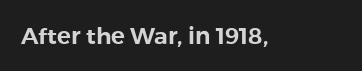
Each word holds together tightly as a unit, with standard inter-letter gaps. Posture: upright roman. The specimen omits any rule beneath the text block's lines.
